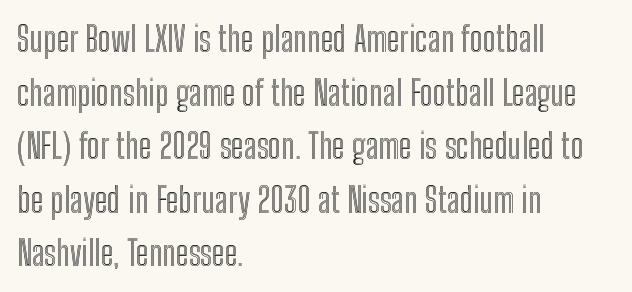
Q: Is the text italic (slanted)? A: No, it is upright.
Q: Is the text underlined? A: No.
Q: How is the paragraph aligned? A: Left-aligned.
Q: Is the spacing between letters normal or unusually wide? A: Normal.
Q: Is the spacing between lines tight, normal or loose? A: Normal.
Q: Width (condensed, normal, or wide)? A: Condensed.
Q: x-height? A: Medium.
Q: Monospaced? A: No.
